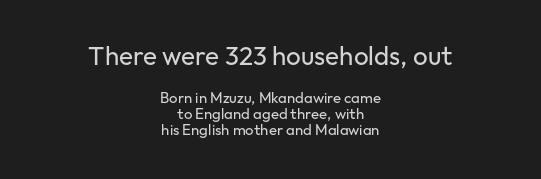
Q: Is the text bold? A: No.
Q: Is the text italic (slanted)? A: No, it is upright.
Q: Is the text underlined? A: No.
Q: How is the paragraph aligned? A: Centered.
Q: Is the spacing between letters normal or unusually wide? A: Normal.
Q: Is the spacing between lines tight, normal or loose? A: Tight.
Q: Which block of text is set in a larger size, the first (top) or the second (bottom)? A: The first (top) one.
